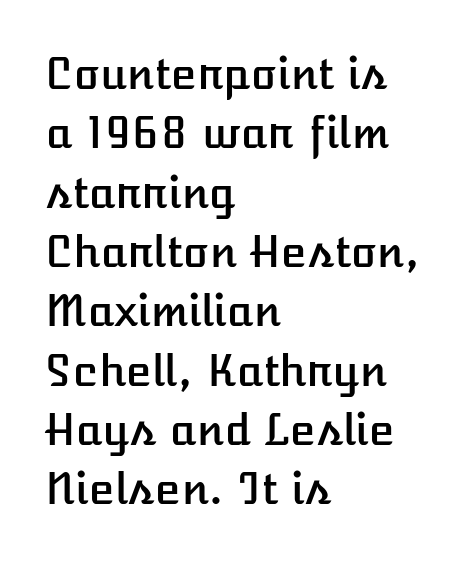
The rendering anchors every line to the left-hand side. You could call the tracking neutral — neither tight nor loose. Looks like regular typesetting: each glyph gets only the width it needs. This sample keeps an unexceptional amount of space between lines. Italic: no, the glyphs are upright roman. This rendering features lettering with no underline.
